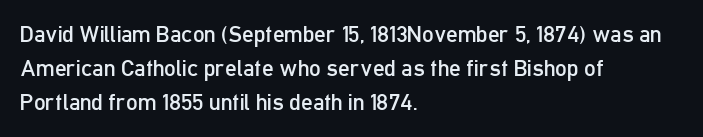
The image shows 23 px text type, upright; set left-aligned, normal line spacing (1.48x), normal letter spacing, not underlined.
